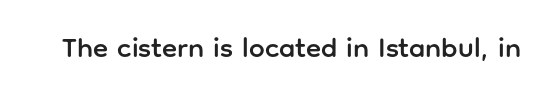
Q: Is the text italic (slanted)? A: No, it is upright.
Q: Is the typeface a serif or a sans-serif typeface? A: Sans-serif.
Q: Is the text underlined? A: No.
Q: Is the spacing between letters normal or unusually wide? A: Normal.
Q: Width (condensed, normal, or wide)? A: Normal.
Q: Stroke contrast? A: Low.
Q: x-height? A: Medium.
Q: Monospaced? A: No.
